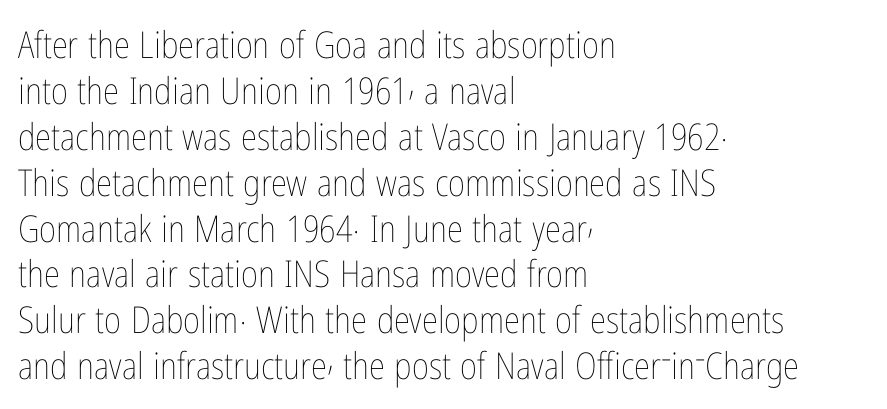
The image shows 37 px thin, condensed type, upright; set left-aligned, line spacing 1.24x, normal letter spacing, not underlined; low stroke contrast and a medium x-height.
